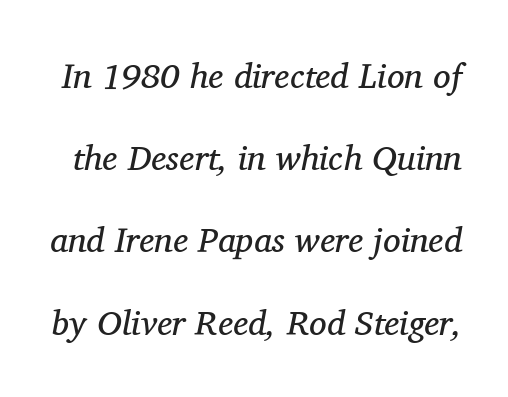
It's the slanting kind of type. Any mark beneath the type? The region is blank. The passage shown is typed in a proportional face where columns would drift. Caption: face not bold, strokes unweighted.
